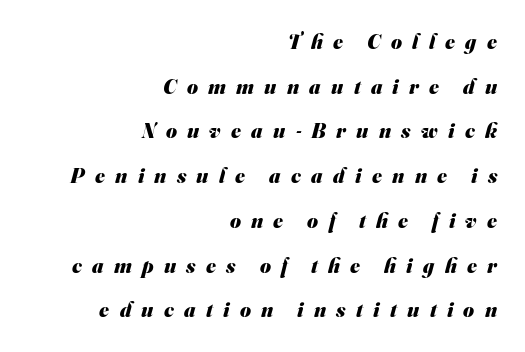
Q: Is the text bold? A: Yes.
Q: Is the text underlined? A: No.
Q: How is the paragraph aligned? A: Right-aligned.
Q: Is the spacing between letters normal or unusually wide? A: Unusually wide.
Q: Is the spacing between lines tight, normal or loose? A: Loose.
